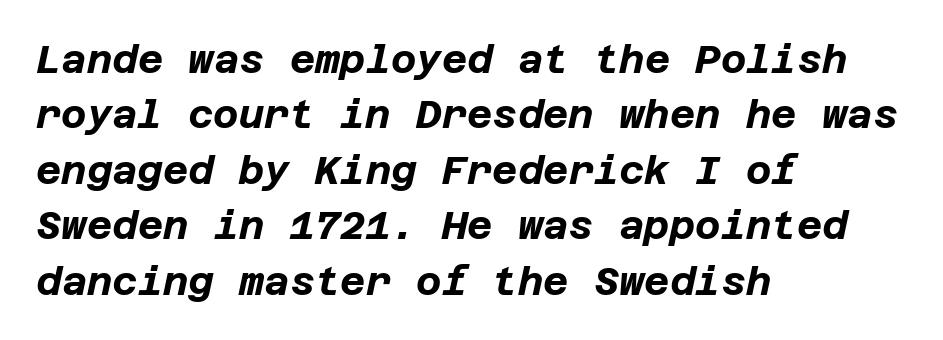
Italic: yes, the glyphs are oblique. Glyph-to-glyph distance matches everyday printed text. Which margin do the lines hug? The left one — the right edge is uneven. Heavy, bold letterforms.
